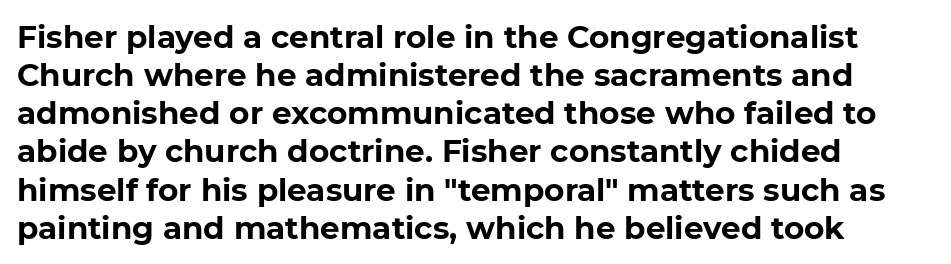
{"serif": "no", "italic": "no", "bold": "yes", "weight": "bold", "width": "normal", "stroke_contrast": "low", "x_height": "medium", "monospaced": "no", "underline": "no", "align": "left", "line_spacing_ratio": 1.23, "letter_spacing": "normal", "letter_spacing_em": 0.0, "glyph_px": 31}
